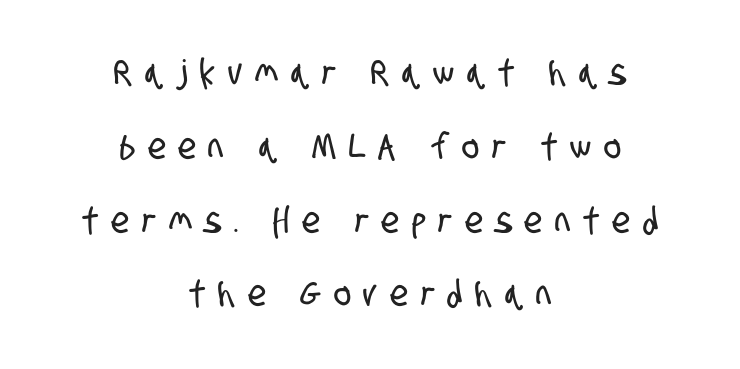
The image shows 36 px condensed sans-serif type; set centered, loose line spacing (2.05x), unusually wide letter spacing (+0.36 em), not underlined; low stroke contrast and a large x-height.
